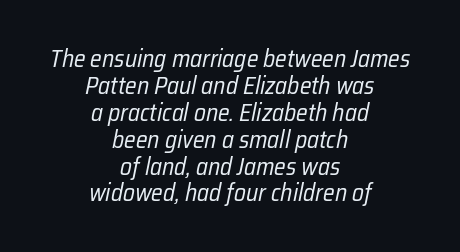
{"italic": "yes", "lean": "right", "slant_degrees": 12, "bold": "no", "underline": "no", "align": "center", "line_spacing": "tight", "line_spacing_ratio": 1.12, "letter_spacing": "normal", "letter_spacing_em": 0.0, "glyph_px": 24}
